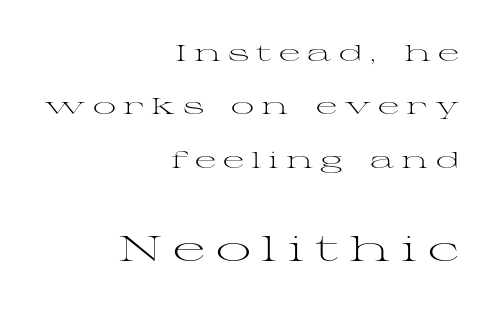
Q: Is the text bold? A: No.
Q: Is the text italic (slanted)? A: No, it is upright.
Q: Is the typeface a serif or a sans-serif typeface? A: Serif.
Q: Is the text underlined? A: No.
Q: How is the paragraph aligned? A: Right-aligned.
Q: Is the spacing between letters normal or unusually wide? A: Unusually wide.
Q: Is the spacing between lines tight, normal or loose? A: Loose.
Q: Which block of text is set in a larger size, the first (top) or the second (bottom)? A: The second (bottom) one.
Q: Width (condensed, normal, or wide)? A: Wide.
Q: Stroke contrast? A: Medium.
Q: x-height? A: Medium.
Q: Monospaced? A: No.
